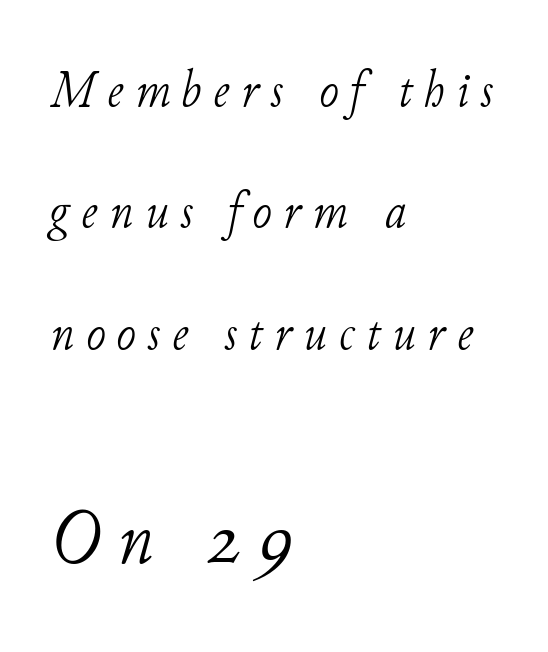
Q: Is the text bold? A: No.
Q: Is the text italic (slanted)? A: Yes, it leans right by about 11 degrees.
Q: Is the typeface a serif or a sans-serif typeface? A: Serif.
Q: Is the text underlined? A: No.
Q: How is the paragraph aligned? A: Left-aligned.
Q: Is the spacing between letters normal or unusually wide? A: Unusually wide.
Q: Is the spacing between lines tight, normal or loose? A: Loose.
Q: Which block of text is set in a larger size, the first (top) or the second (bottom)? A: The second (bottom) one.
Q: Width (condensed, normal, or wide)? A: Normal.
Q: Stroke contrast? A: Low.
Q: x-height? A: Small.
Q: Monospaced? A: No.
